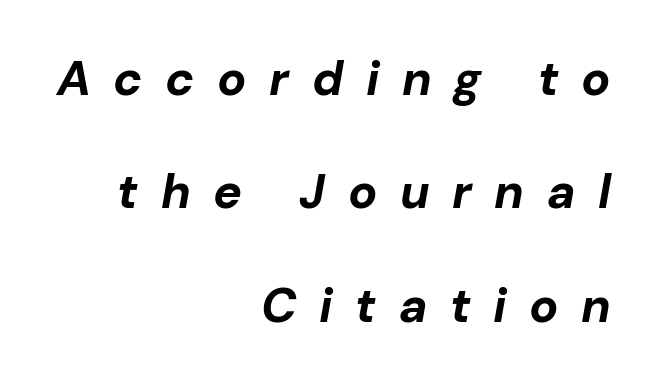
{"italic": "yes", "lean": "right", "slant_degrees": 10, "bold": "yes", "weight": "bold", "width": "normal", "stroke_contrast": "low", "x_height": "medium", "monospaced": "no", "underline": "no", "align": "right", "line_spacing": "loose", "line_spacing_ratio": 2.36, "letter_spacing": "wide", "letter_spacing_em": 0.47, "glyph_px": 48}
